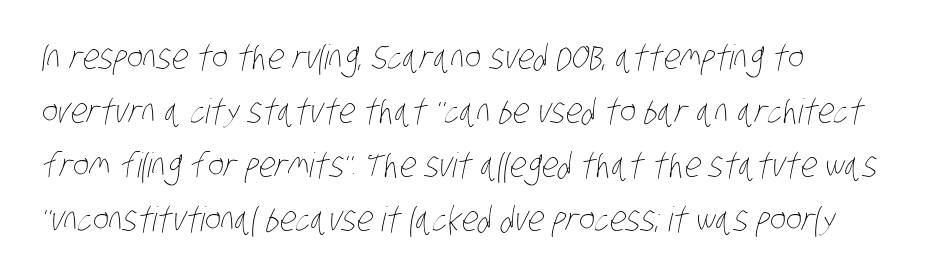
Q: Is the text bold? A: No.
Q: Is the text underlined? A: No.
Q: How is the paragraph aligned? A: Left-aligned.
Q: Is the spacing between letters normal or unusually wide? A: Normal.
Q: Is the spacing between lines tight, normal or loose? A: Normal.
Q: Width (condensed, normal, or wide)? A: Condensed.
Q: Stroke contrast? A: Low.
Q: x-height? A: Large.
Q: Monospaced? A: No.
